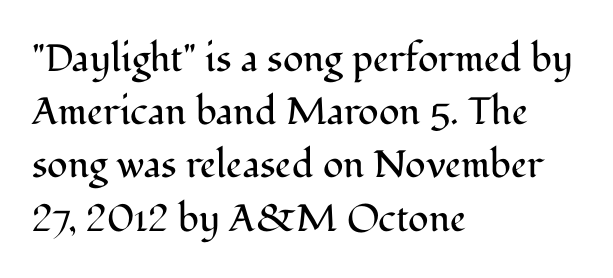
The face used here is proportionally spaced, like ordinary book or web type. Font category for this specimen: serif. Caption: face not bold, strokes unweighted. This rendering features lettering with no underline. Teacher's note: observe the even left margin — that is flush-left alignment. The gaps between neighbouring characters are ordinary and unremarkable.
